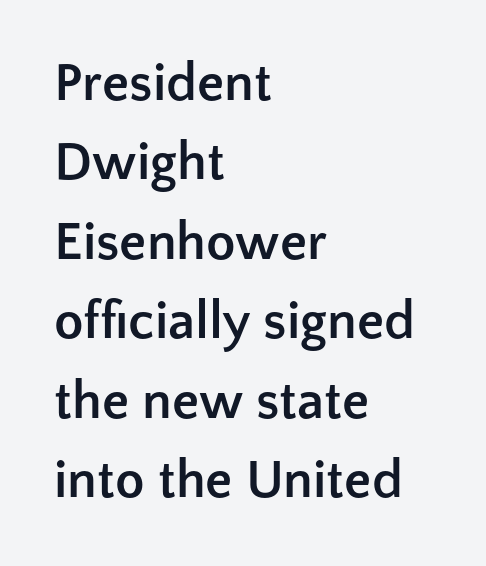
The image shows 54 px semibold sans-serif type, upright; set left-aligned, normal line spacing (1.47x), normal letter spacing, not underlined; low stroke contrast and a medium x-height.
